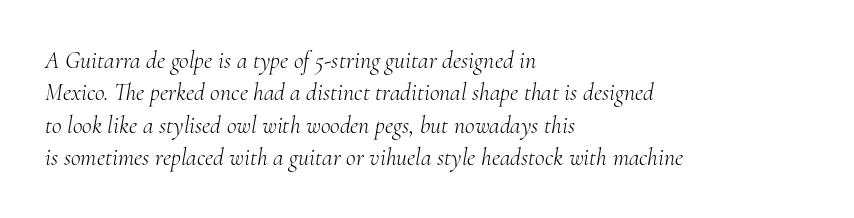
{"italic": "yes", "lean": "right", "slant_degrees": 10, "bold": "no", "underline": "no", "align": "left", "line_spacing": "normal", "line_spacing_ratio": 1.35, "letter_spacing": "normal", "letter_spacing_em": 0.0, "glyph_px": 24}
